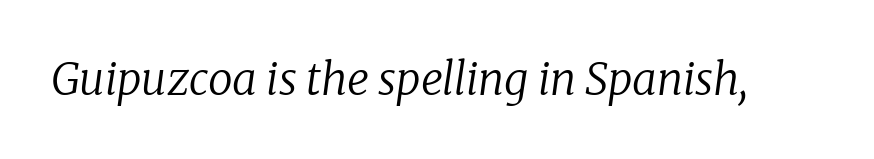
Q: Is the text bold? A: No.
Q: Is the text italic (slanted)? A: Yes, it leans right by about 8 degrees.
Q: Is the typeface a serif or a sans-serif typeface? A: Serif.
Q: Is the text underlined? A: No.
Q: Is the spacing between letters normal or unusually wide? A: Normal.
Q: Width (condensed, normal, or wide)? A: Normal.
Q: Stroke contrast? A: Low.
Q: x-height? A: Medium.
Q: Monospaced? A: No.
